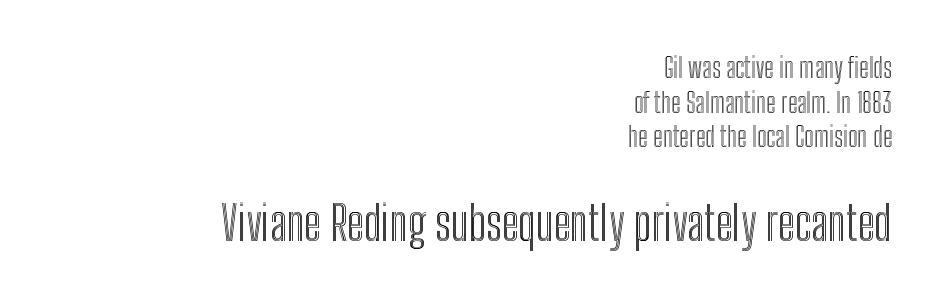
The image shows 48 px condensed type, upright; set right-aligned, normal line spacing (1.28x), normal letter spacing, not underlined; the second (bottom) block is 1.78x larger; a medium x-height.
